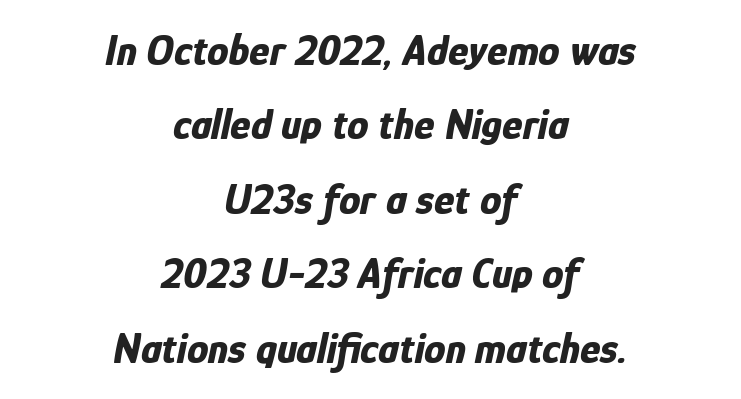
{"italic": "yes", "lean": "right", "slant_degrees": 12, "bold": "yes", "weight": "bold", "width": "condensed", "stroke_contrast": "low", "x_height": "medium", "monospaced": "no", "underline": "no", "align": "center", "line_spacing_ratio": 1.73, "letter_spacing": "normal", "letter_spacing_em": 0.0, "glyph_px": 43}
